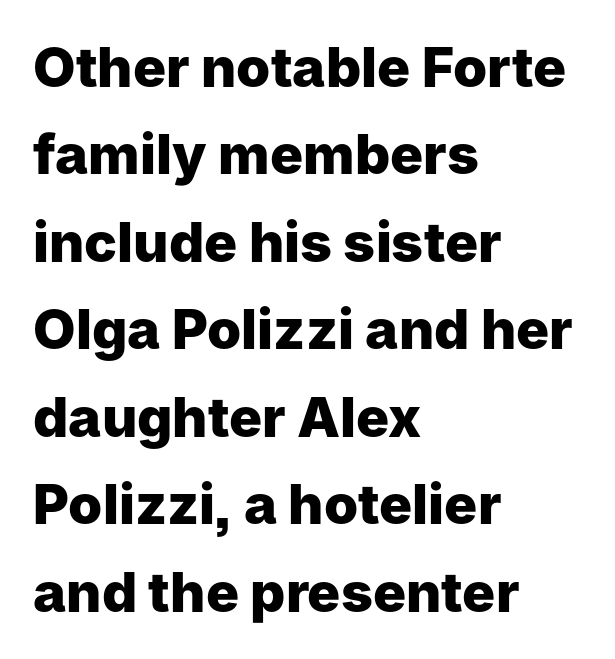
Q: Is the text bold? A: Yes.
Q: Is the text italic (slanted)? A: No, it is upright.
Q: Is the typeface a serif or a sans-serif typeface? A: Sans-serif.
Q: Is the text underlined? A: No.
Q: How is the paragraph aligned? A: Left-aligned.
Q: Is the spacing between letters normal or unusually wide? A: Normal.
Q: Is the spacing between lines tight, normal or loose? A: Normal.
Q: Width (condensed, normal, or wide)? A: Normal.
Q: Stroke contrast? A: Low.
Q: x-height? A: Medium.
Q: Monospaced? A: No.
